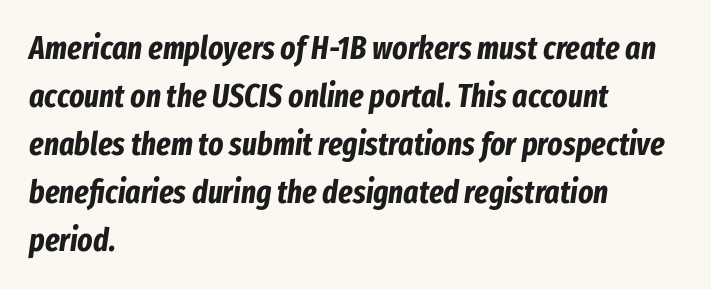
Q: Is the text bold? A: Yes.
Q: Is the text italic (slanted)? A: Yes, it leans right by about 8 degrees.
Q: Is the text underlined? A: No.
Q: How is the paragraph aligned? A: Left-aligned.
Q: Is the spacing between letters normal or unusually wide? A: Normal.
Q: Is the spacing between lines tight, normal or loose? A: Normal.
Q: Width (condensed, normal, or wide)? A: Condensed.
Q: Stroke contrast? A: Low.
Q: x-height? A: Medium.
Q: Monospaced? A: No.
